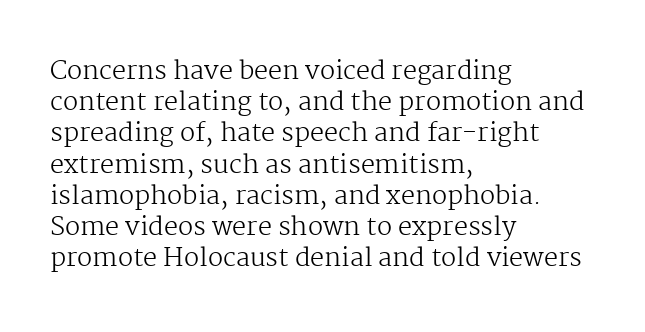
Q: Is the text bold? A: No.
Q: Is the text italic (slanted)? A: No, it is upright.
Q: Is the text underlined? A: No.
Q: How is the paragraph aligned? A: Left-aligned.
Q: Is the spacing between letters normal or unusually wide? A: Normal.
Q: Is the spacing between lines tight, normal or loose? A: Normal.
